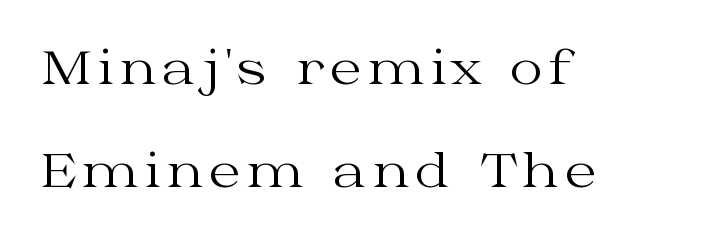
Weight class: somewhere from thin through regular. Upright lettering throughout. Anything drawn beneath the words? Only blank space. Do the characters align in a grid? No, the font is proportional.
